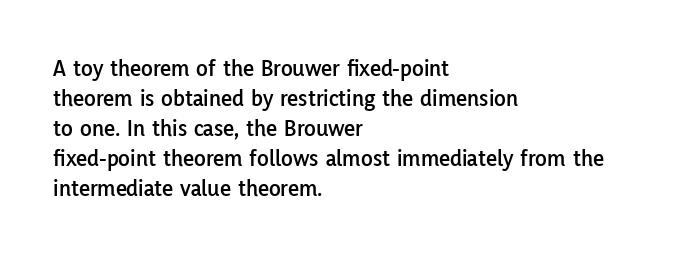
{"italic": "no", "underline": "no", "align": "left", "line_spacing": "normal", "line_spacing_ratio": 1.25, "letter_spacing": "normal", "letter_spacing_em": 0.0, "glyph_px": 24}
